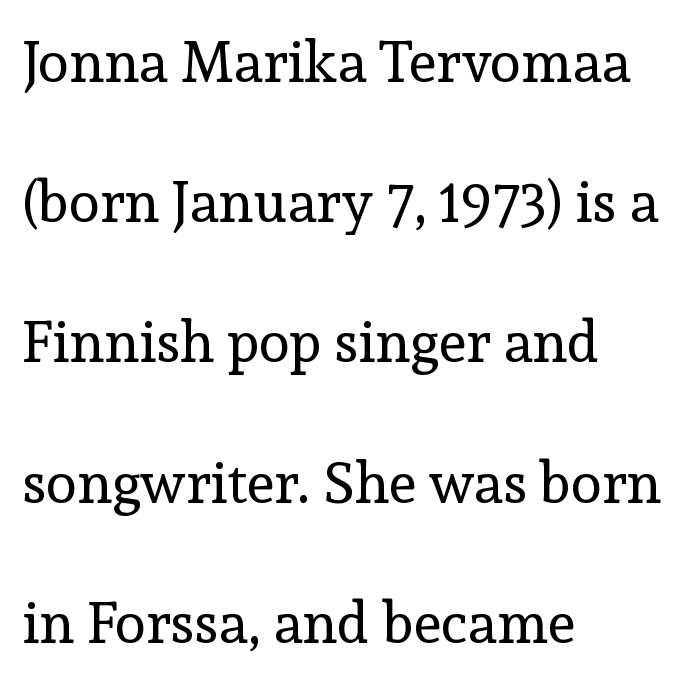
The image shows 57 px regular-weight serif type, upright; set left-aligned, loose line spacing (2.46x), normal letter spacing, not underlined; a medium x-height.
